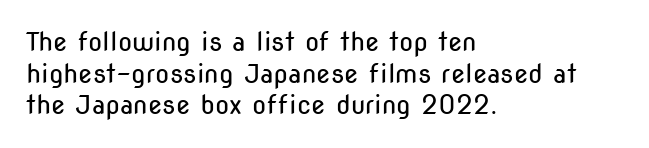
Nope, not italic — everything's standing straight. The font is comparable to plain body text, perhaps lighter. Inter-character spacing is left at the font's built-in metrics. The zone under the glyphs is completely vacant. These lines are set flush left with a ragged right edge.
